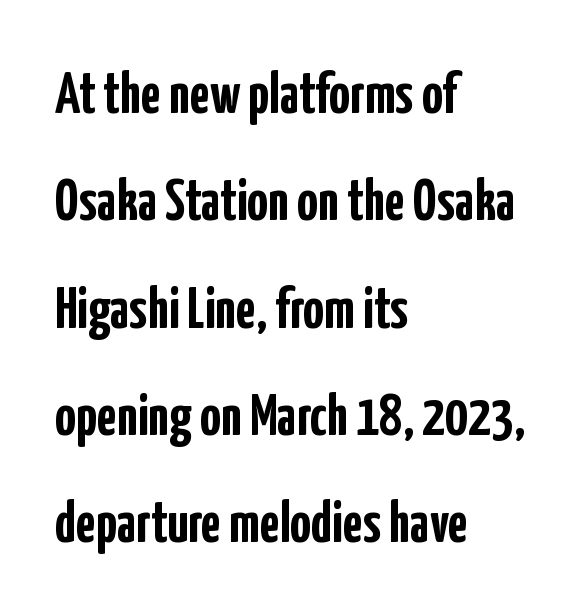
Q: Is the text bold? A: Yes.
Q: Is the text italic (slanted)? A: No, it is upright.
Q: Is the typeface a serif or a sans-serif typeface? A: Sans-serif.
Q: Is the text underlined? A: No.
Q: How is the paragraph aligned? A: Left-aligned.
Q: Is the spacing between letters normal or unusually wide? A: Normal.
Q: Width (condensed, normal, or wide)? A: Condensed.
Q: Stroke contrast? A: Low.
Q: x-height? A: Medium.
Q: Monospaced? A: No.
